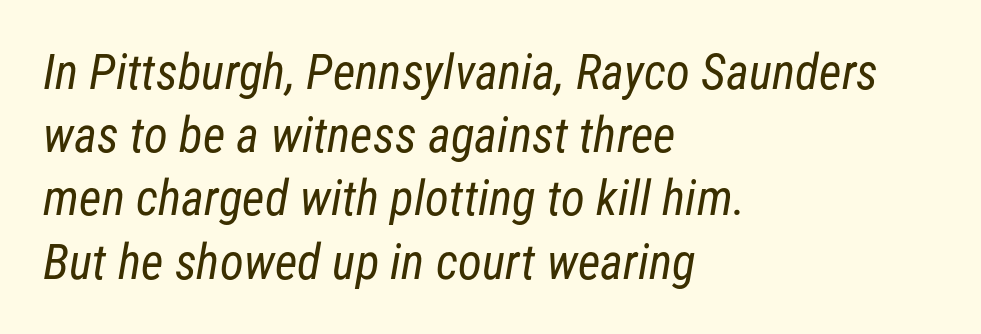
{"serif": "no", "bold": "no", "weight": "regular", "width": "condensed", "stroke_contrast": "low", "x_height": "medium", "monospaced": "no", "underline": "no", "align": "left", "line_spacing": "normal", "line_spacing_ratio": 1.29, "letter_spacing": "normal", "letter_spacing_em": 0.0, "glyph_px": 49}
